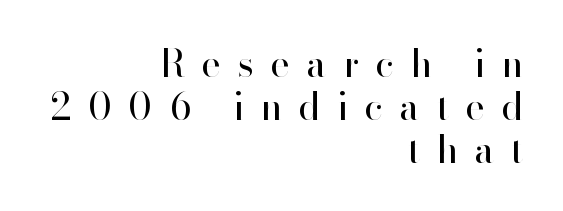
{"serif": "no", "italic": "no", "bold": "no", "weight": "regular", "width": "normal", "stroke_contrast": "high", "x_height": "small", "monospaced": "no", "underline": "no", "align": "right", "line_spacing_ratio": 1.16, "letter_spacing": "wide", "letter_spacing_em": 0.47, "glyph_px": 37}
